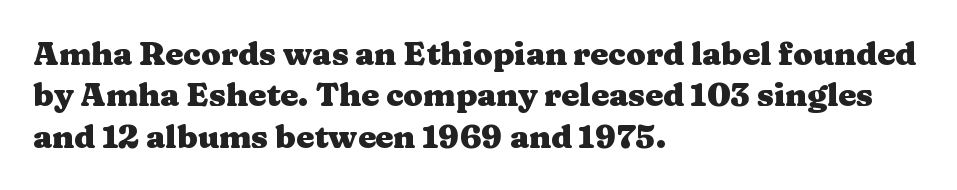
{"serif": "yes", "italic": "no", "bold": "yes", "weight": "heavy", "width": "wide", "stroke_contrast": "medium", "x_height": "medium", "monospaced": "no", "underline": "no", "align": "left", "line_spacing": "normal", "line_spacing_ratio": 1.29, "letter_spacing": "normal", "letter_spacing_em": 0.0, "glyph_px": 32}
